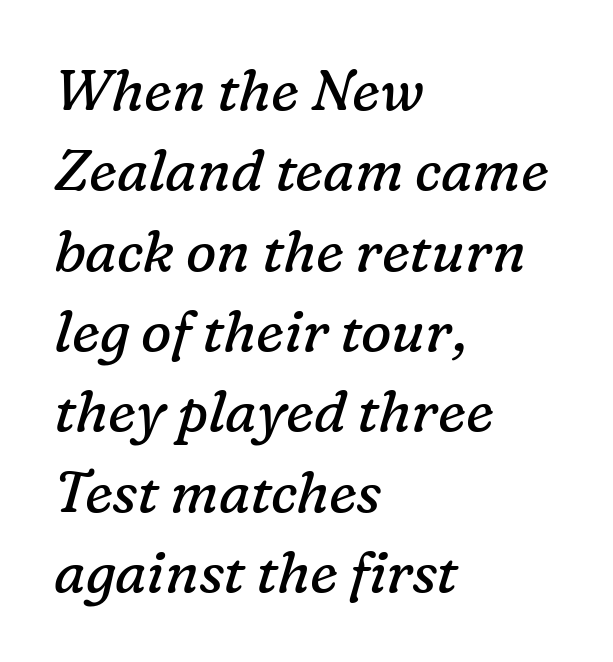
Q: Is the text bold? A: No.
Q: Is the text italic (slanted)? A: Yes, it leans right by about 16 degrees.
Q: Is the typeface a serif or a sans-serif typeface? A: Serif.
Q: Is the text underlined? A: No.
Q: How is the paragraph aligned? A: Left-aligned.
Q: Is the spacing between letters normal or unusually wide? A: Normal.
Q: Is the spacing between lines tight, normal or loose? A: Normal.
Q: Width (condensed, normal, or wide)? A: Normal.
Q: Stroke contrast? A: Low.
Q: x-height? A: Medium.
Q: Monospaced? A: No.
